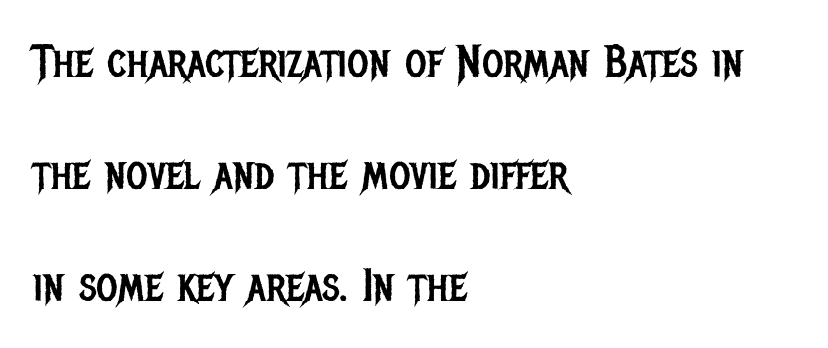
Q: Is the text bold? A: No.
Q: Is the text italic (slanted)? A: No, it is upright.
Q: Is the typeface a serif or a sans-serif typeface? A: Sans-serif.
Q: Is the text underlined? A: No.
Q: How is the paragraph aligned? A: Left-aligned.
Q: Is the spacing between letters normal or unusually wide? A: Normal.
Q: Is the spacing between lines tight, normal or loose? A: Loose.
Q: Width (condensed, normal, or wide)? A: Condensed.
Q: Stroke contrast? A: Low.
Q: x-height? A: Large.
Q: Monospaced? A: No.
